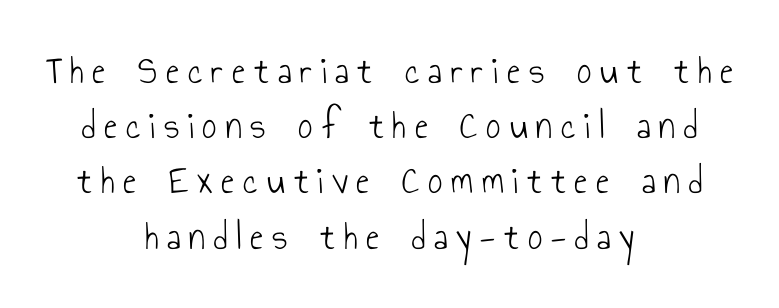
The image shows 40 px light, condensed sans-serif type, upright; set centered, normal line spacing (1.38x), unusually wide letter spacing (+0.22 em), not underlined; low stroke contrast and a small x-height.
